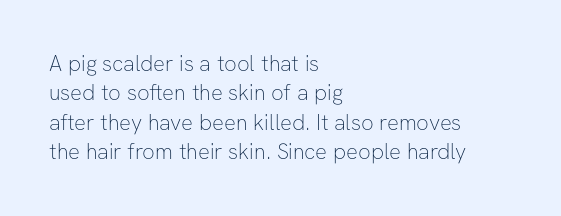
{"italic": "no", "bold": "no", "underline": "no", "align": "left", "line_spacing": "normal", "line_spacing_ratio": 1.34, "letter_spacing": "normal", "letter_spacing_em": 0.0, "glyph_px": 22}
